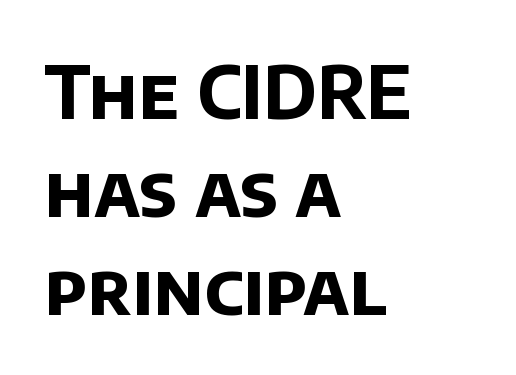
{"serif": "no", "bold": "yes", "weight": "bold", "width": "normal", "stroke_contrast": "low", "x_height": "large", "monospaced": "no", "underline": "no", "align": "left", "line_spacing": "normal", "line_spacing_ratio": 1.36, "letter_spacing": "normal", "letter_spacing_em": 0.0, "glyph_px": 72}
